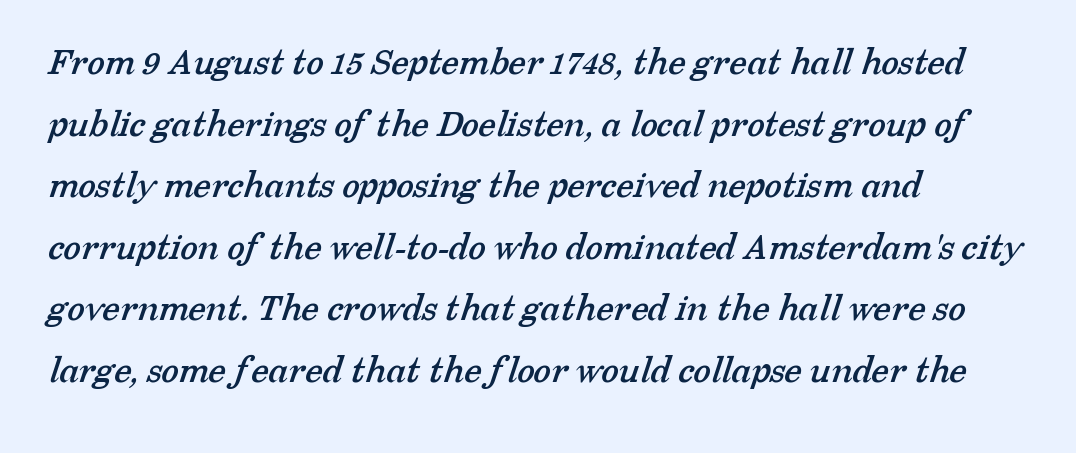
The image shows 40 px serif type; set left-aligned, normal line spacing (1.54x), normal letter spacing, not underlined; low stroke contrast and a medium x-height.
